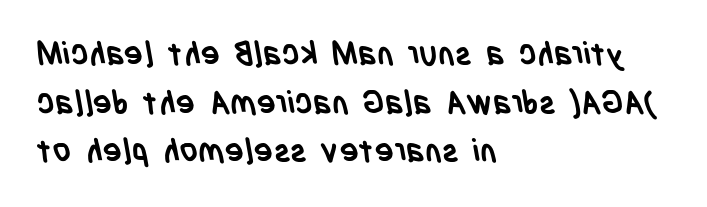
Q: Is the text bold? A: Yes.
Q: Is the typeface a serif or a sans-serif typeface? A: Sans-serif.
Q: Is the text underlined? A: No.
Q: How is the paragraph aligned? A: Left-aligned.
Q: Is the spacing between letters normal or unusually wide? A: Normal.
Q: Is the spacing between lines tight, normal or loose? A: Normal.
Q: Width (condensed, normal, or wide)? A: Condensed.
Q: Stroke contrast? A: Low.
Q: x-height? A: Large.
Q: Monospaced? A: No.
